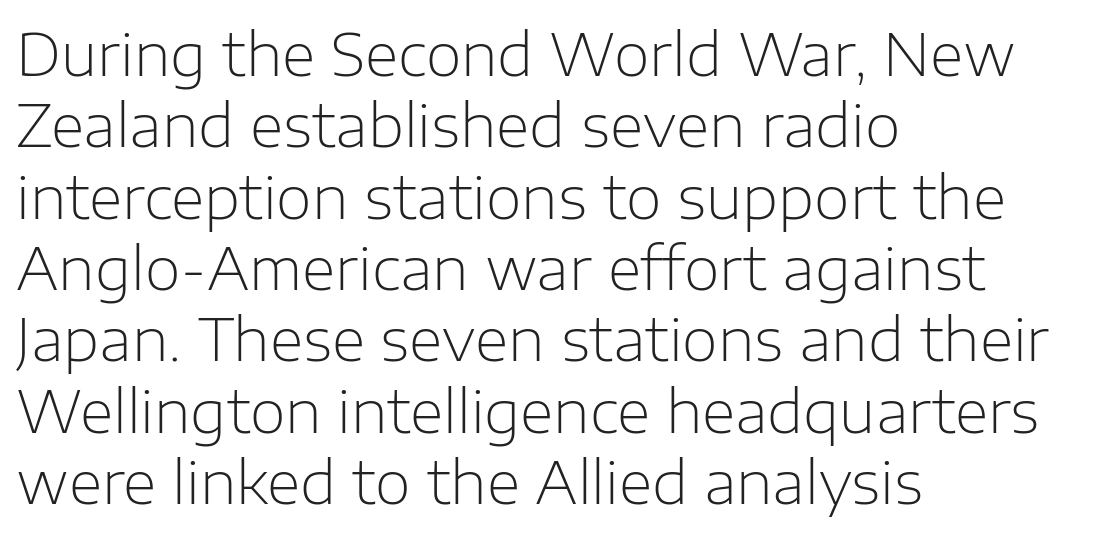
{"serif": "no", "italic": "no", "bold": "no", "weight": "light", "width": "normal", "stroke_contrast": "low", "x_height": "medium", "monospaced": "no", "underline": "no", "align": "left", "line_spacing_ratio": 1.23, "letter_spacing": "normal", "letter_spacing_em": 0.0, "glyph_px": 58}
